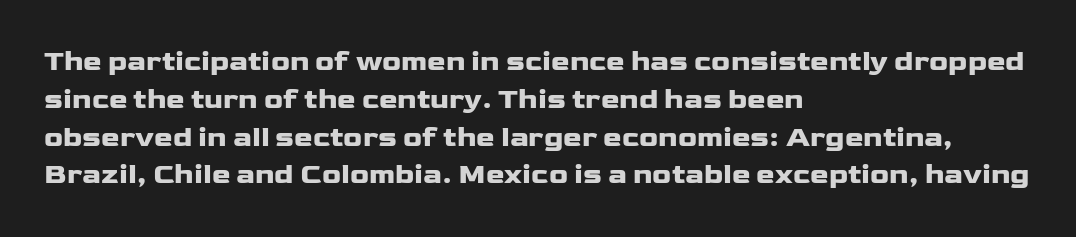
Q: Is the text bold? A: Yes.
Q: Is the text italic (slanted)? A: No, it is upright.
Q: Is the typeface a serif or a sans-serif typeface? A: Sans-serif.
Q: Is the text underlined? A: No.
Q: How is the paragraph aligned? A: Left-aligned.
Q: Is the spacing between letters normal or unusually wide? A: Normal.
Q: Is the spacing between lines tight, normal or loose? A: Normal.
Q: Width (condensed, normal, or wide)? A: Wide.
Q: Stroke contrast? A: Low.
Q: x-height? A: Medium.
Q: Monospaced? A: No.
